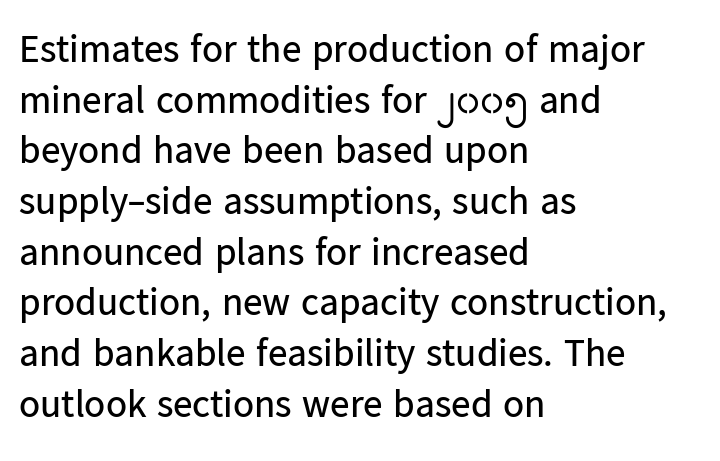
{"serif": "no", "italic": "no", "bold": "no", "weight": "regular", "width": "normal", "stroke_contrast": "low", "x_height": "medium", "monospaced": "no", "underline": "no", "align": "left", "line_spacing": "normal", "line_spacing_ratio": 1.3, "letter_spacing": "normal", "letter_spacing_em": 0.0, "glyph_px": 39}
